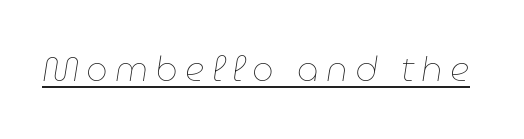
Q: Is the text bold? A: No.
Q: Is the text italic (slanted)? A: Yes, it leans right by about 9 degrees.
Q: Is the text underlined? A: Yes.
Q: Is the spacing between letters normal or unusually wide? A: Unusually wide.
Q: Width (condensed, normal, or wide)? A: Normal.
Q: Stroke contrast? A: Low.
Q: x-height? A: Medium.
Q: Monospaced? A: No.
